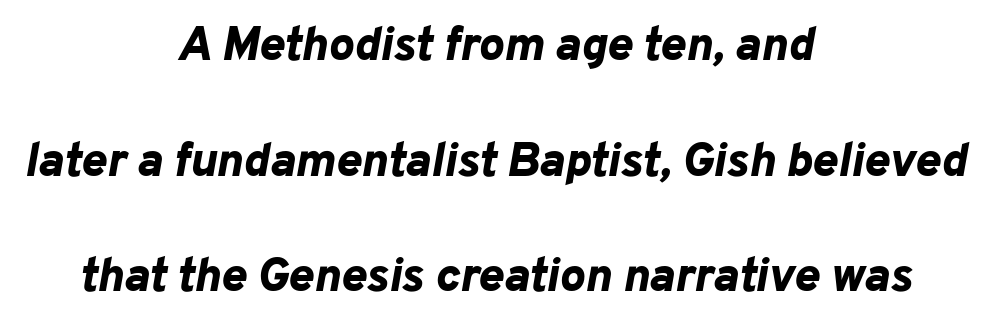
Is the block centered? Yes — each line is placed symmetrically about the middle. Observe the lean: these are italic letterforms. How would I describe the line gaps? Wide and relaxed. The rendering uses natural spacing where letterforms have individual widths. The space directly below the letters is spotless. No extra tracking has been applied to these lines.
